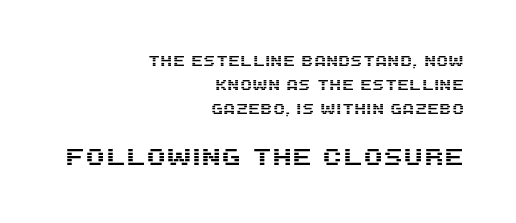
The image shows 23 px text type, upright; set right-aligned, line spacing 1.73x, normal letter spacing, not underlined; the second (bottom) block is 1.64x larger.
